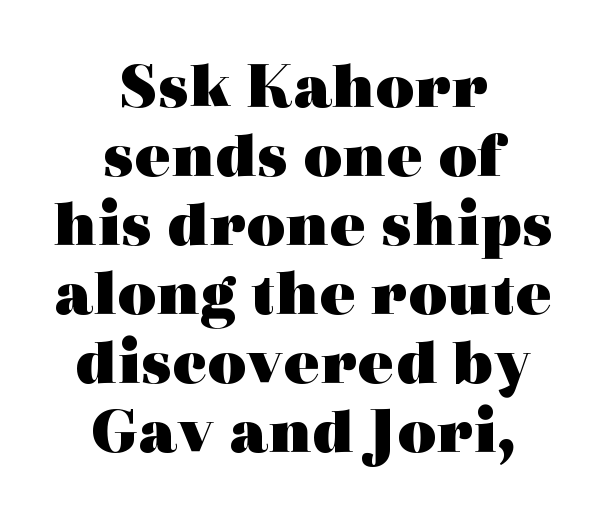
Q: Is the text bold? A: Yes.
Q: Is the text italic (slanted)? A: No, it is upright.
Q: Is the typeface a serif or a sans-serif typeface? A: Serif.
Q: Is the text underlined? A: No.
Q: How is the paragraph aligned? A: Centered.
Q: Is the spacing between letters normal or unusually wide? A: Normal.
Q: Is the spacing between lines tight, normal or loose? A: Tight.
Q: Width (condensed, normal, or wide)? A: Wide.
Q: x-height? A: Medium.
Q: Monospaced? A: No.
